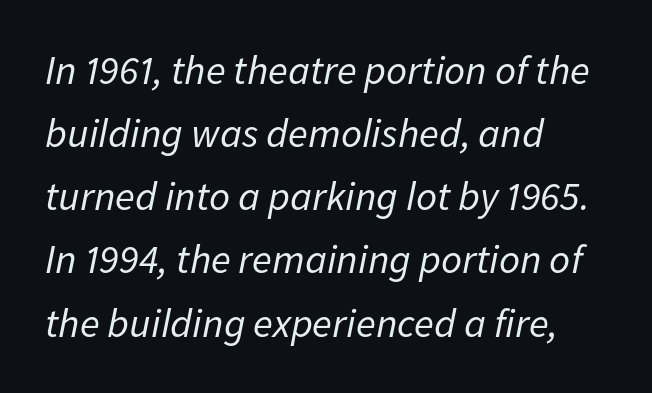
Glyph-to-glyph distance matches everyday printed text. Descenders hang freely into open space. Note the varied advance widths — an 'i' is clearly narrower than an 'm'. Where is the straight margin? On the left. The strokes carry an ordinary text weight at most.
